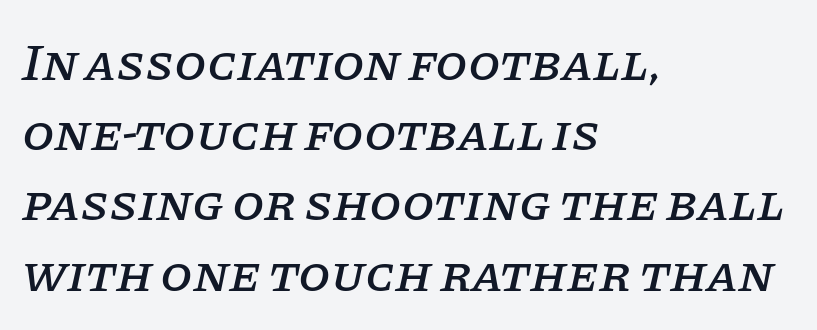
{"serif": "yes", "italic": "yes", "lean": "right", "slant_degrees": 11, "width": "normal", "stroke_contrast": "low", "x_height": "large", "monospaced": "no", "underline": "no", "align": "left", "line_spacing": "normal", "line_spacing_ratio": 1.35, "letter_spacing": "normal", "letter_spacing_em": 0.0, "glyph_px": 52}
